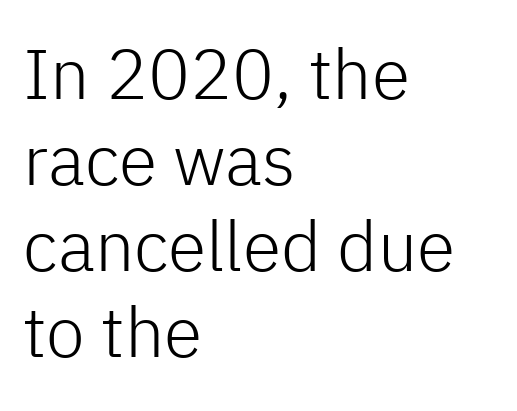
{"serif": "no", "italic": "no", "bold": "no", "weight": "light", "width": "normal", "stroke_contrast": "low", "x_height": "medium", "monospaced": "no", "underline": "no", "align": "left", "line_spacing_ratio": 1.23, "letter_spacing": "normal", "letter_spacing_em": 0.0, "glyph_px": 70}
